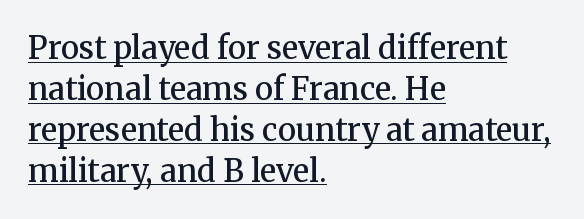
{"serif": "yes", "italic": "no", "bold": "semi", "weight": "semibold", "width": "normal", "stroke_contrast": "medium", "x_height": "medium", "monospaced": "no", "underline": "yes", "align": "left", "line_spacing": "normal", "line_spacing_ratio": 1.32, "letter_spacing": "normal", "letter_spacing_em": 0.0, "glyph_px": 31}
